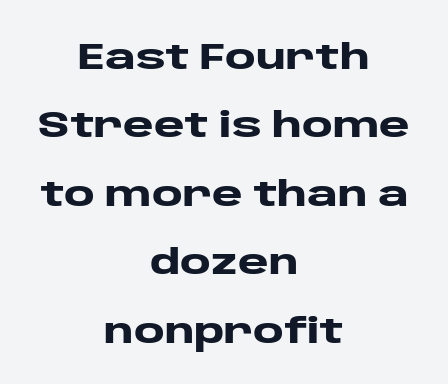
Q: Is the text bold? A: Yes.
Q: Is the text italic (slanted)? A: No, it is upright.
Q: Is the typeface a serif or a sans-serif typeface? A: Sans-serif.
Q: Is the text underlined? A: No.
Q: How is the paragraph aligned? A: Centered.
Q: Is the spacing between letters normal or unusually wide? A: Normal.
Q: Width (condensed, normal, or wide)? A: Wide.
Q: Stroke contrast? A: Low.
Q: x-height? A: Large.
Q: Monospaced? A: No.
